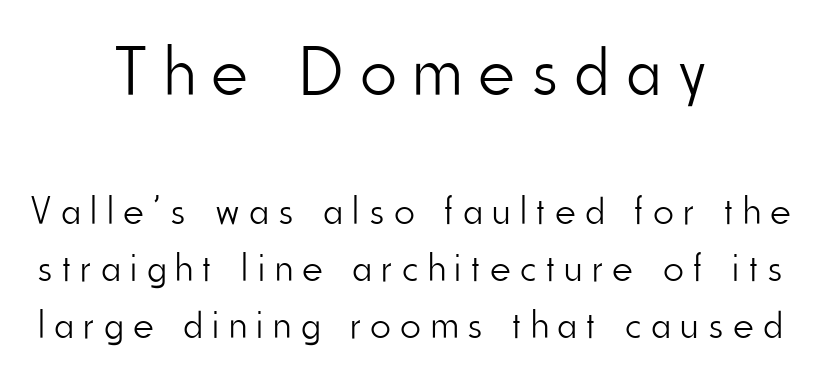
A typesetter would call this leading conventional body-copy spacing. Is the block centered? Yes — each line is placed symmetrically about the middle. Do the letters lean? They stand straight. Nope, no serifs anywhere on these letters.
